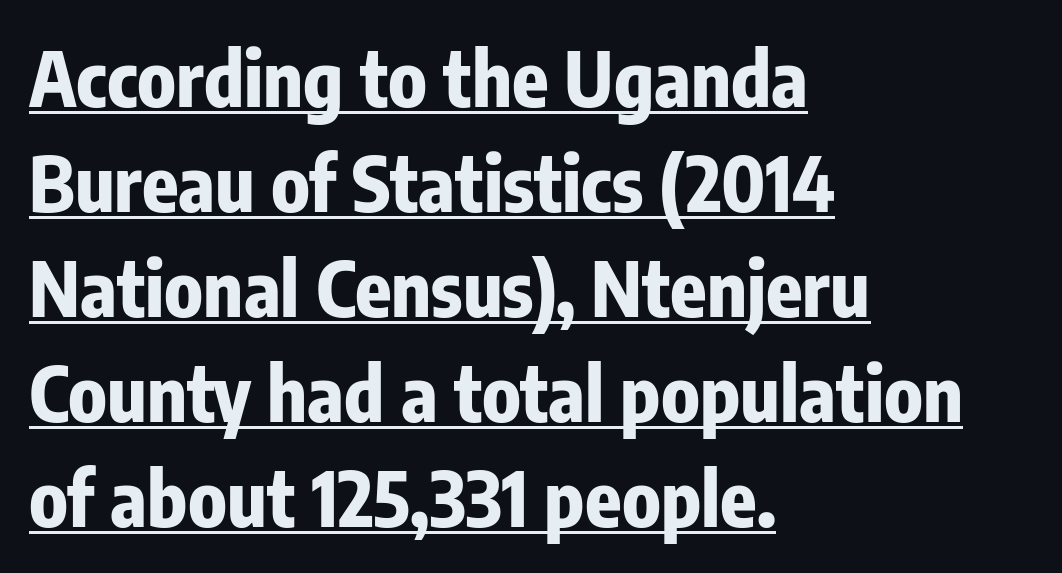
The image shows 75 px bold, condensed sans-serif type, upright; set left-aligned, normal line spacing (1.4x), normal letter spacing, underlined; low stroke contrast and a medium x-height.
